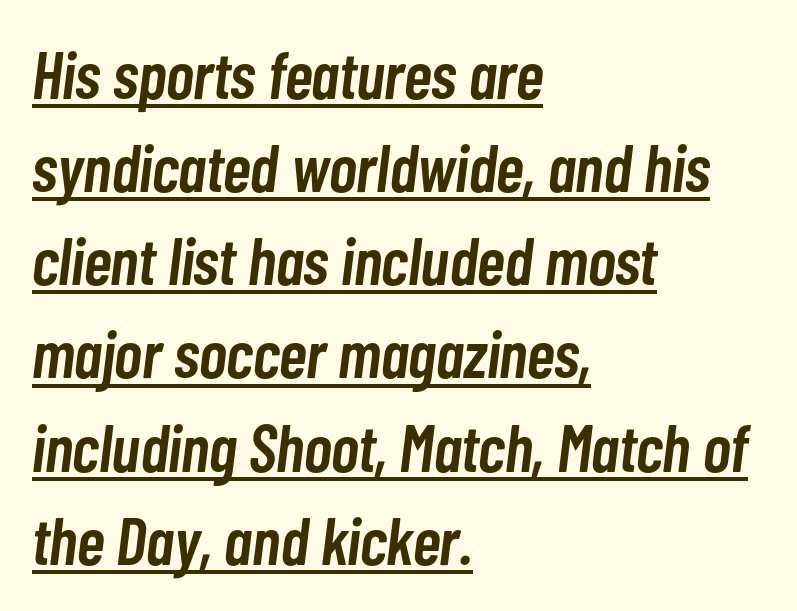
{"italic": "yes", "lean": "right", "slant_degrees": 7, "bold": "semi", "weight": "semibold", "width": "condensed", "stroke_contrast": "low", "x_height": "medium", "monospaced": "no", "underline": "yes", "align": "left", "line_spacing": "normal", "line_spacing_ratio": 1.39, "letter_spacing": "normal", "letter_spacing_em": 0.0, "glyph_px": 67}
